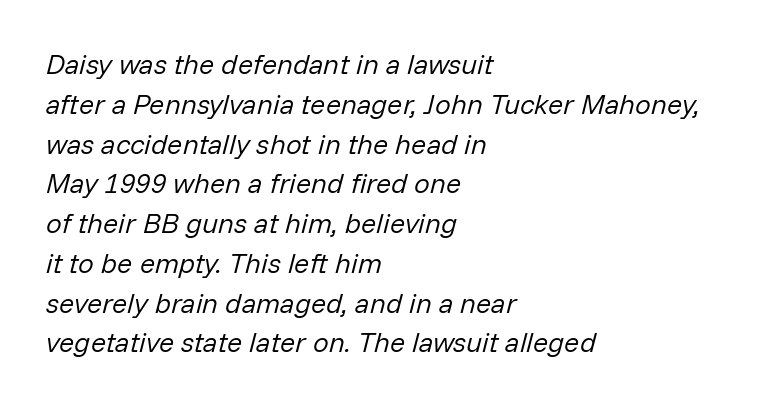
{"italic": "yes", "lean": "right", "slant_degrees": 14, "bold": "no", "weight": "regular", "width": "normal", "stroke_contrast": "low", "x_height": "medium", "monospaced": "no", "underline": "no", "align": "left", "line_spacing": "normal", "line_spacing_ratio": 1.42, "letter_spacing": "normal", "letter_spacing_em": 0.0, "glyph_px": 28}
